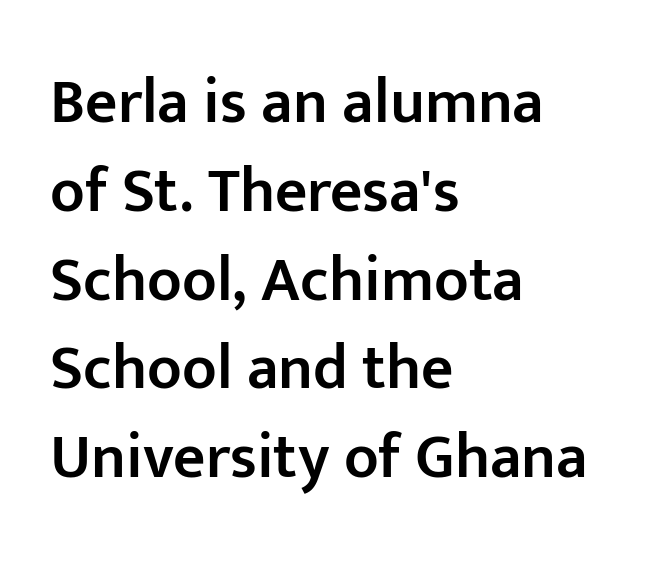
The image shows 63 px semibold sans-serif type, upright; set left-aligned, normal line spacing (1.41x), normal letter spacing, not underlined; low stroke contrast and a medium x-height.
